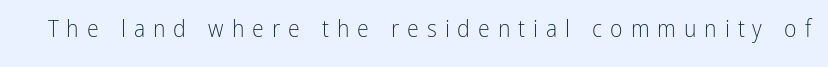
On a weight scale, this lands at 450 or below. The baseline area is clear. Quick note: not italic, upright. Here the glyphs are tracked loosely, breaking word shapes into spaced letters.
